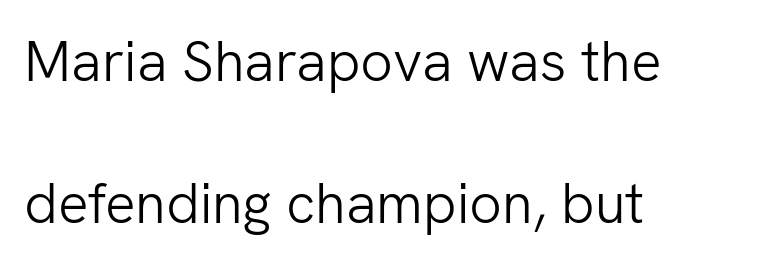
Q: Is the text bold? A: No.
Q: Is the text italic (slanted)? A: No, it is upright.
Q: Is the typeface a serif or a sans-serif typeface? A: Sans-serif.
Q: Is the text underlined? A: No.
Q: How is the paragraph aligned? A: Left-aligned.
Q: Is the spacing between letters normal or unusually wide? A: Normal.
Q: Is the spacing between lines tight, normal or loose? A: Loose.
Q: Width (condensed, normal, or wide)? A: Normal.
Q: Stroke contrast? A: Low.
Q: x-height? A: Medium.
Q: Monospaced? A: No.
